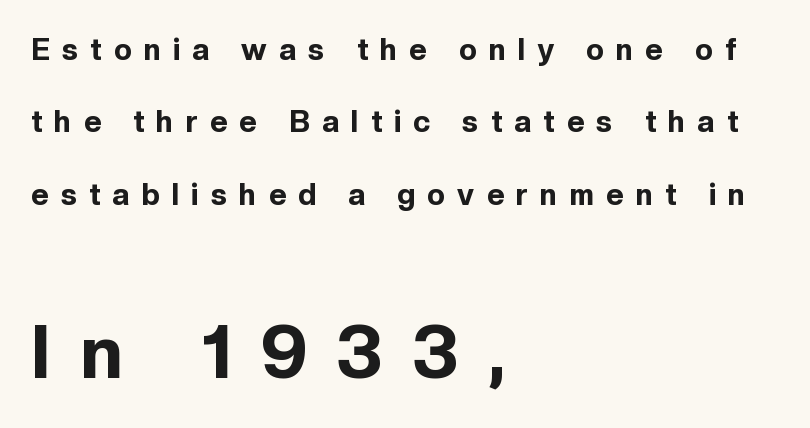
Glance below the letters and you will spot only blank space. The face used here appears at its bigger size in the lower chunk. This sample trades compactness for vertical openness between lines. A dark, heavy texture on the line: the type is bold. The rag falls on the right side of this text block. The glyphs in this specimen are sans serif.
